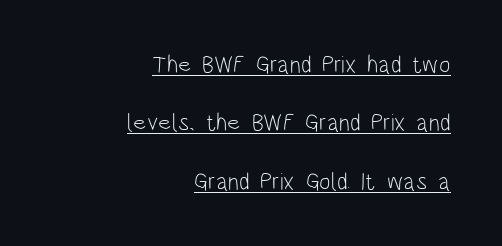
The image shows 24 px text type, upright; set right-aligned, loose line spacing (2.43x), normal letter spacing, underlined.
